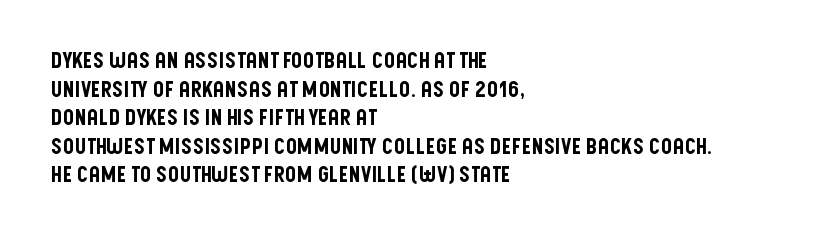
Q: Is the text italic (slanted)? A: No, it is upright.
Q: Is the text underlined? A: No.
Q: How is the paragraph aligned? A: Left-aligned.
Q: Is the spacing between letters normal or unusually wide? A: Normal.
Q: Is the spacing between lines tight, normal or loose? A: Normal.
